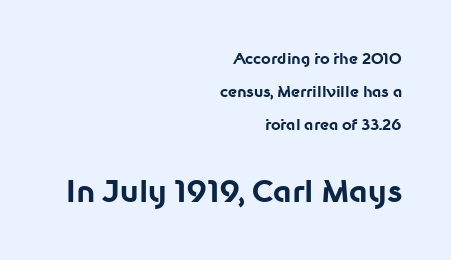
Q: Is the text bold? A: Yes.
Q: Is the text italic (slanted)? A: No, it is upright.
Q: Is the typeface a serif or a sans-serif typeface? A: Sans-serif.
Q: Is the text underlined? A: No.
Q: How is the paragraph aligned? A: Right-aligned.
Q: Is the spacing between letters normal or unusually wide? A: Normal.
Q: Is the spacing between lines tight, normal or loose? A: Loose.
Q: Which block of text is set in a larger size, the first (top) or the second (bottom)? A: The second (bottom) one.
Q: Width (condensed, normal, or wide)? A: Normal.
Q: Stroke contrast? A: Low.
Q: x-height? A: Medium.
Q: Monospaced? A: No.
